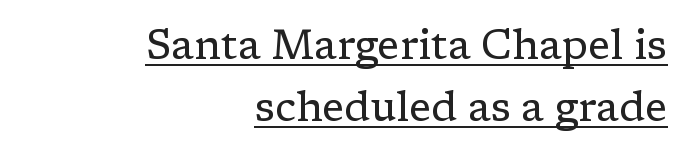
The face used here is proportionally spaced, like ordinary book or web type. A light-to-regular cut is what we see here. Underlined type. Little horizontal feet cap the strokes, marking this as serif type.
